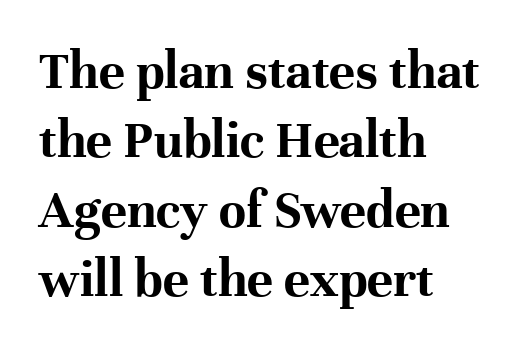
The image shows 55 px bold serif type, upright; set left-aligned, normal line spacing (1.26x), normal letter spacing, not underlined; high stroke contrast and a medium x-height.
